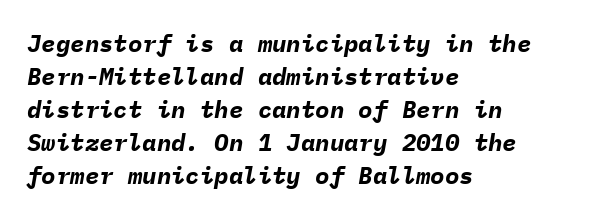
Q: Is the text bold? A: Yes.
Q: Is the text italic (slanted)? A: Yes, it leans right by about 9 degrees.
Q: Is the text underlined? A: No.
Q: How is the paragraph aligned? A: Left-aligned.
Q: Is the spacing between letters normal or unusually wide? A: Normal.
Q: Is the spacing between lines tight, normal or loose? A: Normal.
